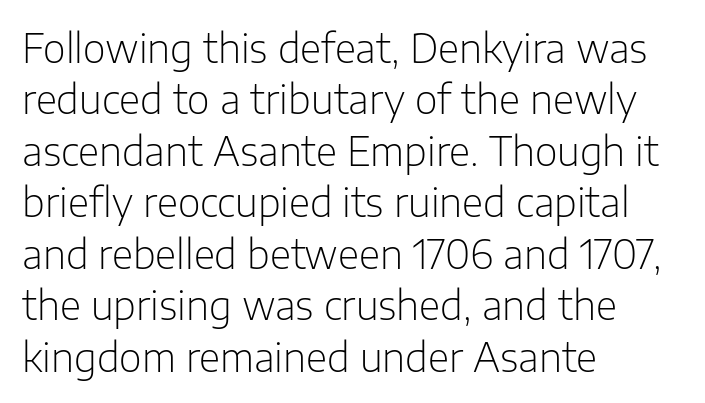
Q: Is the text bold? A: No.
Q: Is the text italic (slanted)? A: No, it is upright.
Q: Is the typeface a serif or a sans-serif typeface? A: Sans-serif.
Q: Is the text underlined? A: No.
Q: How is the paragraph aligned? A: Left-aligned.
Q: Is the spacing between letters normal or unusually wide? A: Normal.
Q: Is the spacing between lines tight, normal or loose? A: Normal.
Q: Width (condensed, normal, or wide)? A: Normal.
Q: Stroke contrast? A: Low.
Q: x-height? A: Medium.
Q: Monospaced? A: No.
